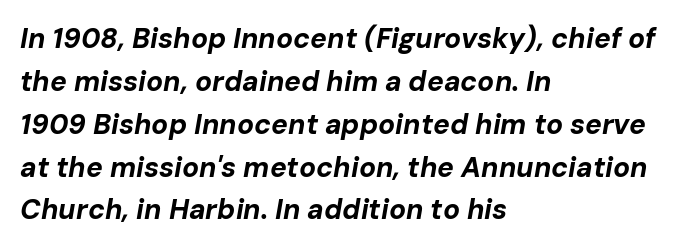
Q: Is the text bold? A: Yes.
Q: Is the text italic (slanted)? A: Yes, it leans right by about 10 degrees.
Q: Is the text underlined? A: No.
Q: How is the paragraph aligned? A: Left-aligned.
Q: Is the spacing between letters normal or unusually wide? A: Normal.
Q: Is the spacing between lines tight, normal or loose? A: Normal.
Q: Width (condensed, normal, or wide)? A: Normal.
Q: Stroke contrast? A: Low.
Q: x-height? A: Medium.
Q: Monospaced? A: No.
